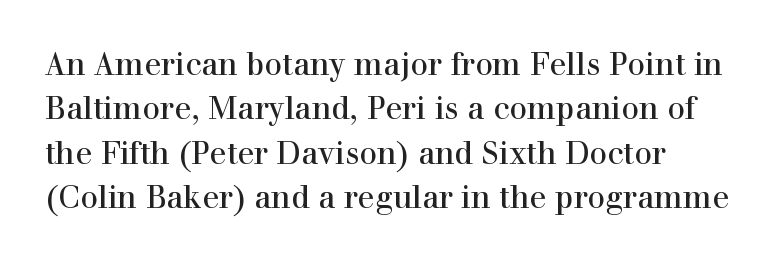
The image shows 31 px serif type, upright; set left-aligned, normal line spacing (1.43x), normal letter spacing, not underlined; a medium x-height.
